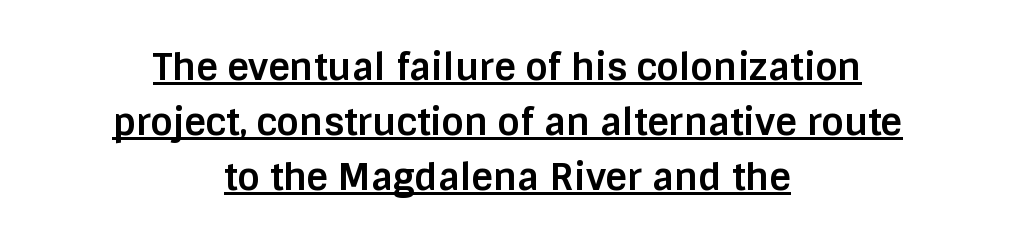
The image shows 37 px bold sans-serif type, upright; set centered, normal line spacing (1.49x), normal letter spacing, underlined; low stroke contrast and a large x-height.
